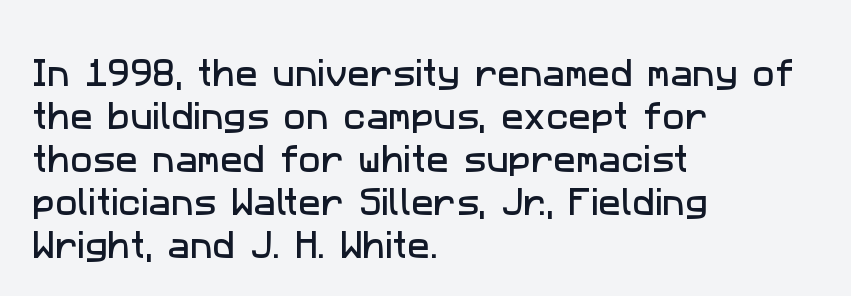
The typeface chosen for these lines omits serifs. Interline gaps are of average width in this sample. Quick note: underline off. The passage shown has conventional tracking throughout. One-word summary of the alignment: left. The letters advance in unequal steps, a hallmark of proportional type.
